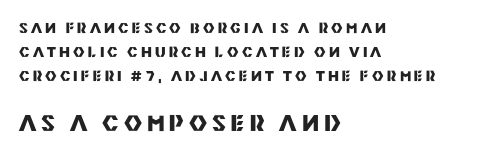
Does the weight exceed regular? Yes, all the way to bold. The letters stand upright; this is a roman face. If you drew a ruler down the left edge, every line would touch it. Between these two stacked blocks, the lower one wins on size.
